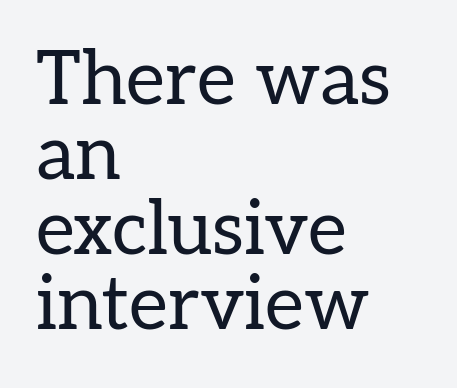
The image shows 75 px regular-weight serif type, upright; set left-aligned, tight line spacing (1.0x), normal letter spacing, not underlined; low stroke contrast and a medium x-height.
